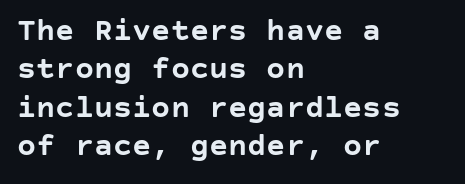
Q: Is the text bold? A: Yes.
Q: Is the text italic (slanted)? A: No, it is upright.
Q: Is the typeface a serif or a sans-serif typeface? A: Sans-serif.
Q: Is the text underlined? A: No.
Q: How is the paragraph aligned? A: Left-aligned.
Q: Is the spacing between letters normal or unusually wide? A: Normal.
Q: Width (condensed, normal, or wide)? A: Normal.
Q: Stroke contrast? A: Low.
Q: x-height? A: Large.
